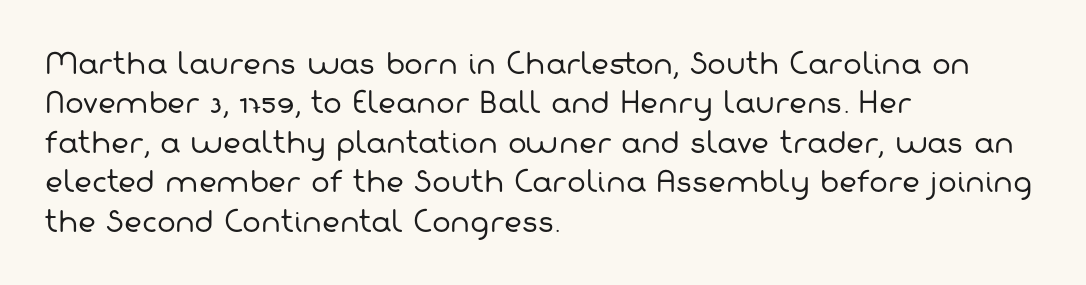
Q: Is the text bold? A: No.
Q: Is the typeface a serif or a sans-serif typeface? A: Sans-serif.
Q: Is the text underlined? A: No.
Q: How is the paragraph aligned? A: Left-aligned.
Q: Is the spacing between letters normal or unusually wide? A: Normal.
Q: Is the spacing between lines tight, normal or loose? A: Normal.
Q: Width (condensed, normal, or wide)? A: Normal.
Q: Stroke contrast? A: Low.
Q: x-height? A: Medium.
Q: Monospaced? A: No.
